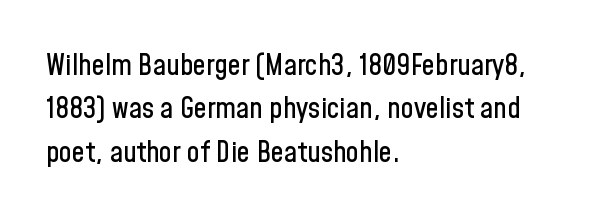
Q: Is the text italic (slanted)? A: No, it is upright.
Q: Is the typeface a serif or a sans-serif typeface? A: Sans-serif.
Q: Is the text underlined? A: No.
Q: How is the paragraph aligned? A: Left-aligned.
Q: Is the spacing between letters normal or unusually wide? A: Normal.
Q: Is the spacing between lines tight, normal or loose? A: Normal.
Q: Width (condensed, normal, or wide)? A: Condensed.
Q: Stroke contrast? A: Low.
Q: x-height? A: Medium.
Q: Monospaced? A: No.
